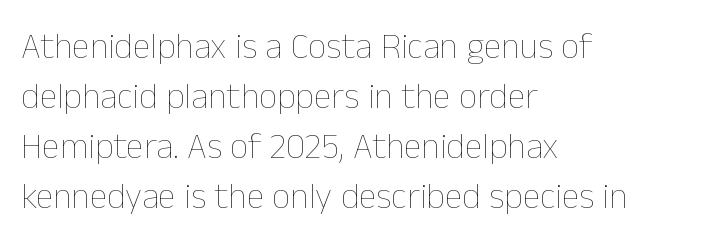
The image shows 36 px thin type, upright; set left-aligned, normal line spacing (1.39x), normal letter spacing, not underlined; low stroke contrast and a medium x-height.
